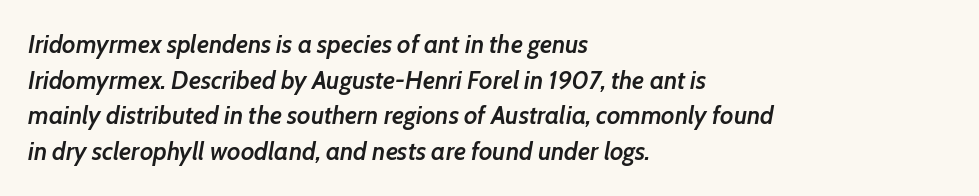
This rendering uses left alignment, leaving the right contour irregular. The tracking reads as untouched default to a designer's eye. This rendering features lettering with no underline. The glyphs look as if they've been sheared to an angle. The passage shown stacks its lines at a standard gap.
